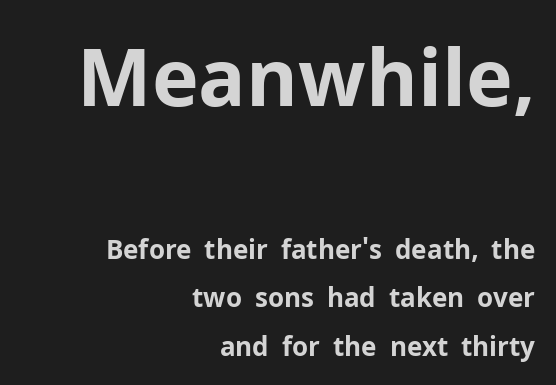
A typesetter would call this proportional, since set widths differ per character. Right-aligned paragraph, ragged on the left. The letters carry no serifs — their stems end cleanly without finishing strokes. Larger block? The one above; the one below is distinctly smaller.
